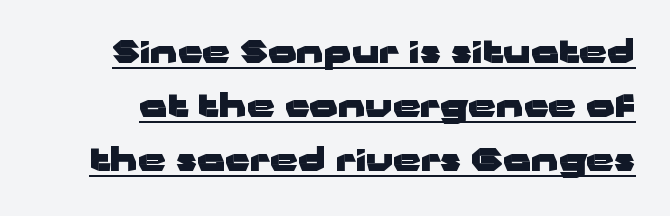
The image shows 31 px heavy, wide sans-serif type, upright; set line spacing 1.74x, normal letter spacing, underlined; low stroke contrast and a medium x-height.
